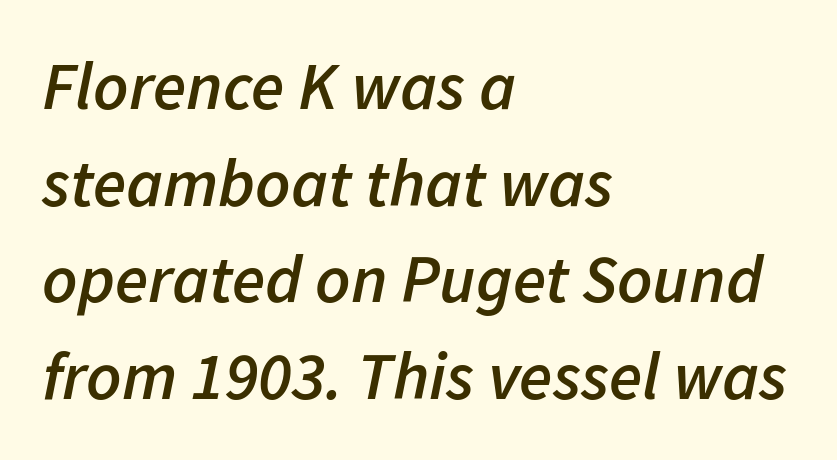
The image shows 68 px semibold type, italic (leaning right); set left-aligned, normal line spacing (1.42x), normal letter spacing, not underlined; low stroke contrast and a medium x-height.
